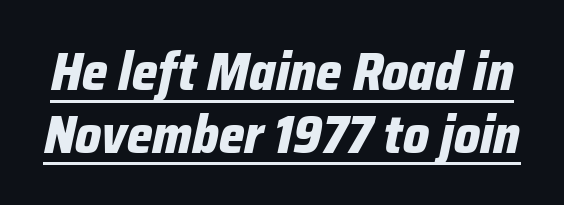
Q: Is the text bold? A: Yes.
Q: Is the text italic (slanted)? A: Yes, it leans right by about 12 degrees.
Q: Is the text underlined? A: Yes.
Q: Is the spacing between letters normal or unusually wide? A: Normal.
Q: Width (condensed, normal, or wide)? A: Condensed.
Q: Stroke contrast? A: Low.
Q: x-height? A: Medium.
Q: Monospaced? A: No.
